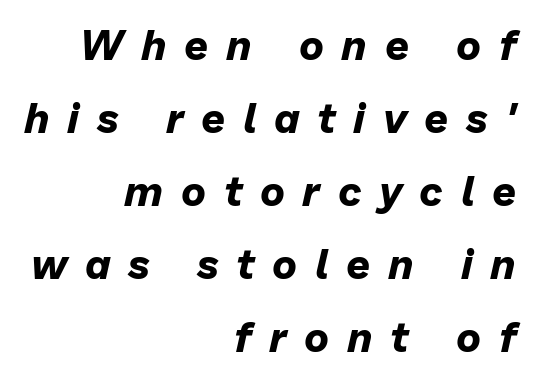
Q: Is the text bold? A: Yes.
Q: Is the text italic (slanted)? A: Yes, it leans right by about 13 degrees.
Q: Is the text underlined? A: No.
Q: How is the paragraph aligned? A: Right-aligned.
Q: Is the spacing between letters normal or unusually wide? A: Unusually wide.
Q: Width (condensed, normal, or wide)? A: Normal.
Q: Stroke contrast? A: Low.
Q: x-height? A: Medium.
Q: Monospaced? A: No.
